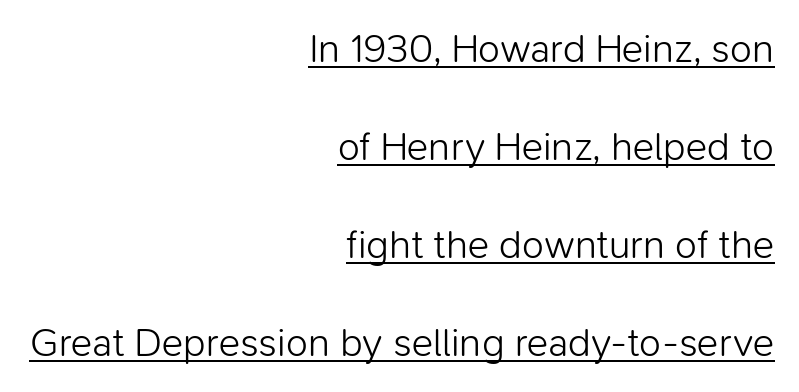
{"serif": "no", "italic": "no", "bold": "no", "weight": "light", "width": "normal", "stroke_contrast": "low", "x_height": "medium", "monospaced": "no", "underline": "yes", "align": "right", "line_spacing": "loose", "line_spacing_ratio": 2.45, "letter_spacing": "normal", "letter_spacing_em": 0.0, "glyph_px": 40}
